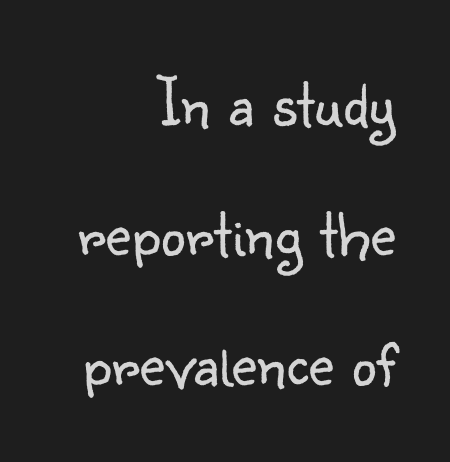
Underlining? Definitely not there. The strokes are not fattened; the text isn't bold. Upright lettering throughout. Note the varied advance widths — an 'i' is clearly narrower than an 'm'.
